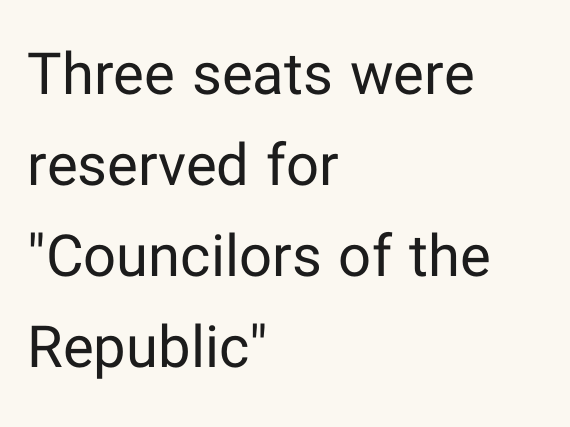
Character widths vary here, with narrow letters taking less room than wide ones. Descenders hang freely into open space. Tracking value appears to be zero — textbook default spacing. The designer went with a sans here, leaving each stem footless. In terms of leading, this rendering sits right in the middle.
